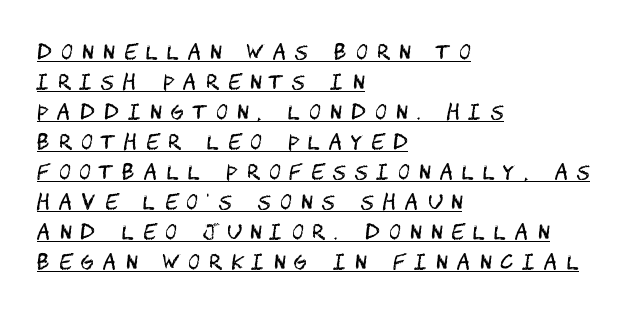
Q: Is the text bold? A: No.
Q: Is the text italic (slanted)? A: No, it is upright.
Q: Is the text underlined? A: Yes.
Q: How is the paragraph aligned? A: Left-aligned.
Q: Is the spacing between letters normal or unusually wide? A: Unusually wide.
Q: Is the spacing between lines tight, normal or loose? A: Normal.
